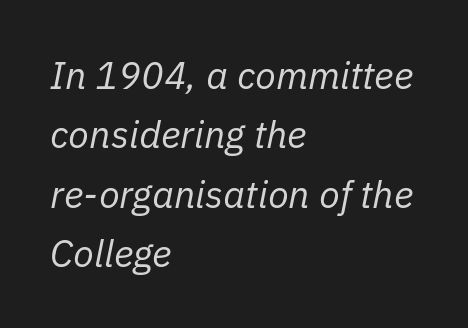
{"italic": "yes", "lean": "right", "slant_degrees": 11, "bold": "no", "weight": "regular", "width": "normal", "stroke_contrast": "low", "x_height": "medium", "monospaced": "no", "underline": "no", "align": "left", "line_spacing": "normal", "line_spacing_ratio": 1.56, "letter_spacing": "normal", "letter_spacing_em": 0.0, "glyph_px": 38}
